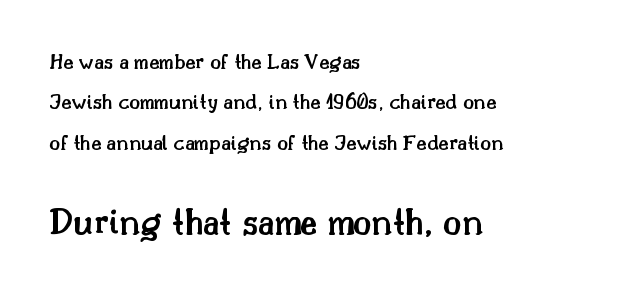
The image shows 38 px semibold serif type, upright; set left-aligned, line spacing 1.83x, normal letter spacing, not underlined; the second (bottom) block is 1.73x larger; medium stroke contrast and a small x-height.
